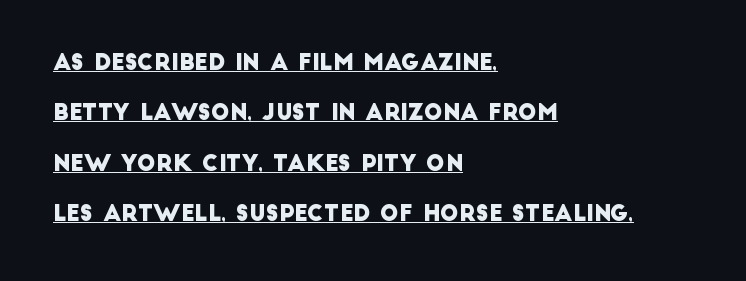
{"underline": "yes", "align": "left", "line_spacing": "loose", "line_spacing_ratio": 2.29, "letter_spacing": "normal", "letter_spacing_em": 0.0, "glyph_px": 22}
